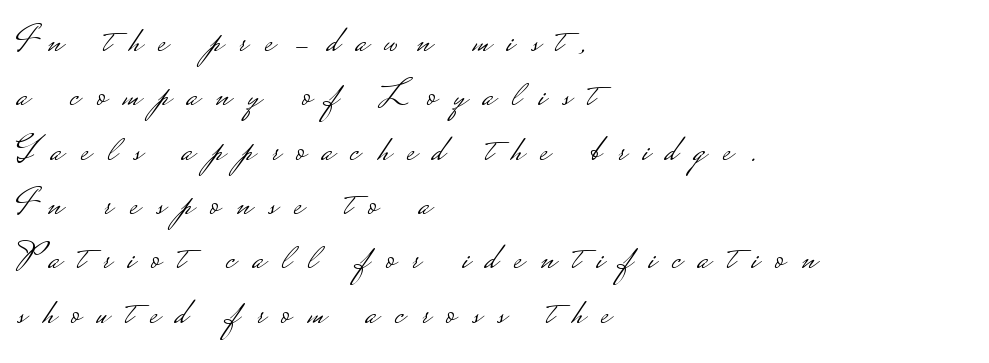
Line spacing here is normal. Alignment: flush left. Look at the bottom of the vertical strokes: they stop flat, with no serifs.
